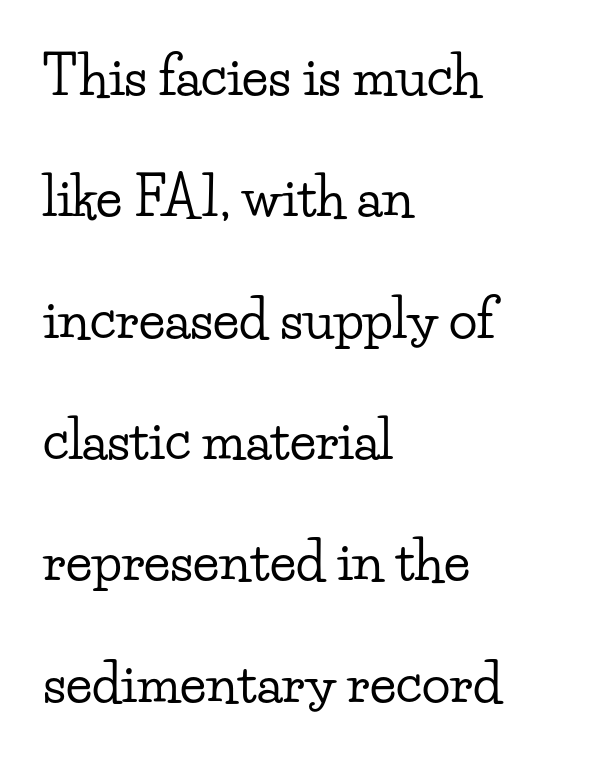
{"serif": "yes", "italic": "no", "width": "wide", "stroke_contrast": "low", "x_height": "small", "monospaced": "no", "underline": "no", "align": "left", "line_spacing": "loose", "line_spacing_ratio": 2.29, "letter_spacing": "normal", "letter_spacing_em": 0.0, "glyph_px": 53}
